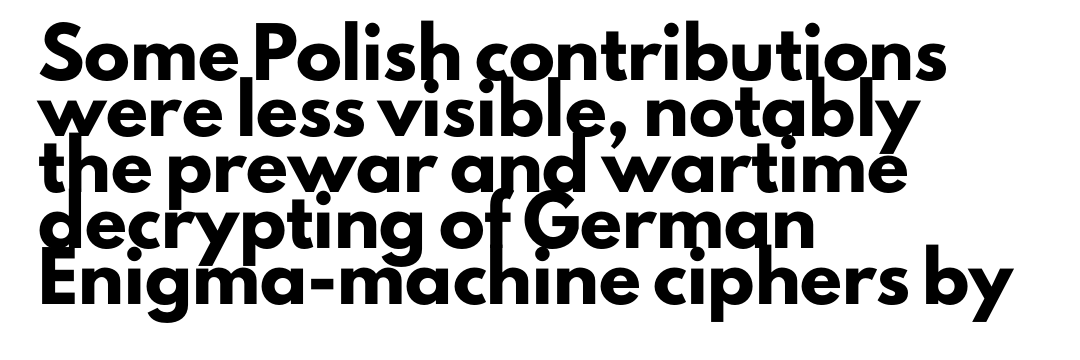
These lines carry a lot of weight — the face is fully bold. This rendering uses left alignment, leaving the right contour irregular. Letters rest on an invisible, unmarked baseline. The font family rendered here belongs to the sans-serif group. Every character sits straight up, as roman type does.
